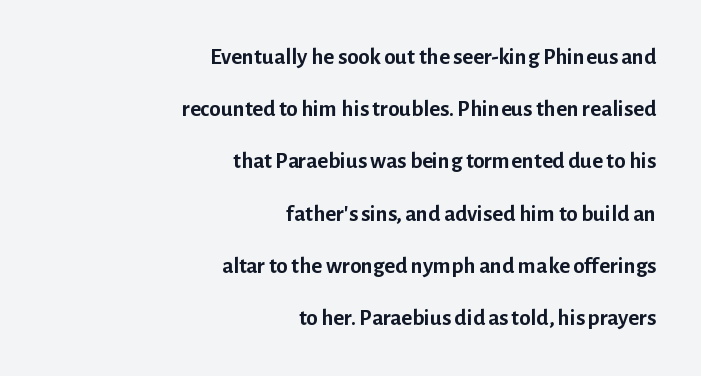
The image shows 23 px bold type, upright; set right-aligned, loose line spacing (2.27x), normal letter spacing, not underlined.
